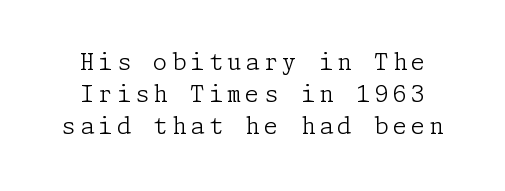
The image shows 23 px text type, upright; set normal line spacing (1.39x), not underlined.
